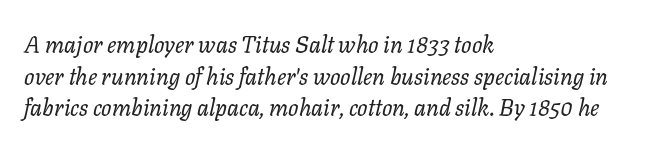
{"italic": "yes", "lean": "right", "slant_degrees": 11, "bold": "no", "underline": "no", "align": "left", "line_spacing": "normal", "line_spacing_ratio": 1.38, "letter_spacing": "normal", "letter_spacing_em": 0.0, "glyph_px": 23}
